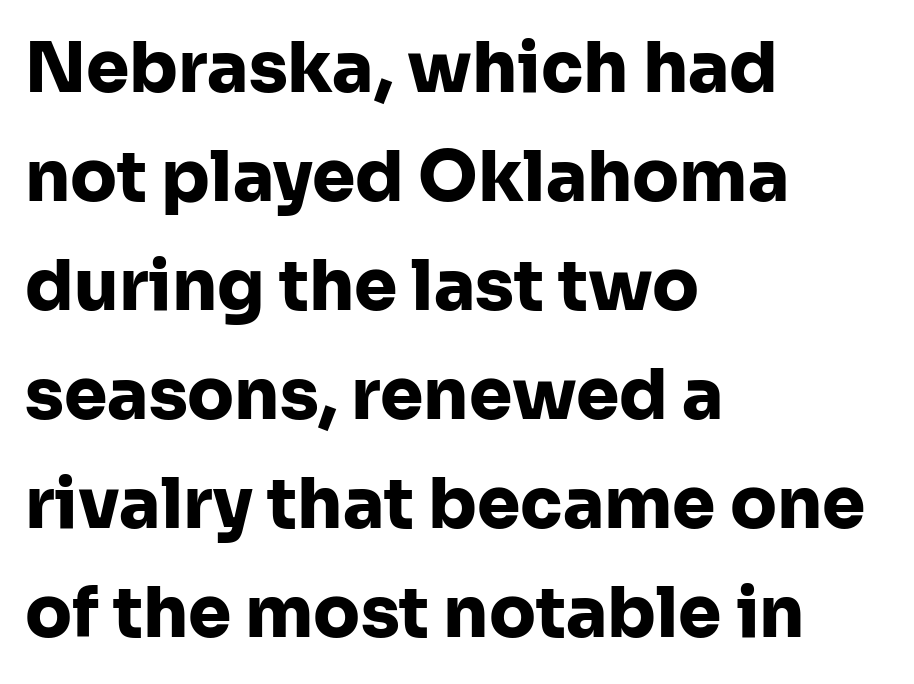
The image shows 69 px heavy sans-serif type, upright; set left-aligned, normal line spacing (1.58x), normal letter spacing, not underlined; low stroke contrast and a medium x-height.
